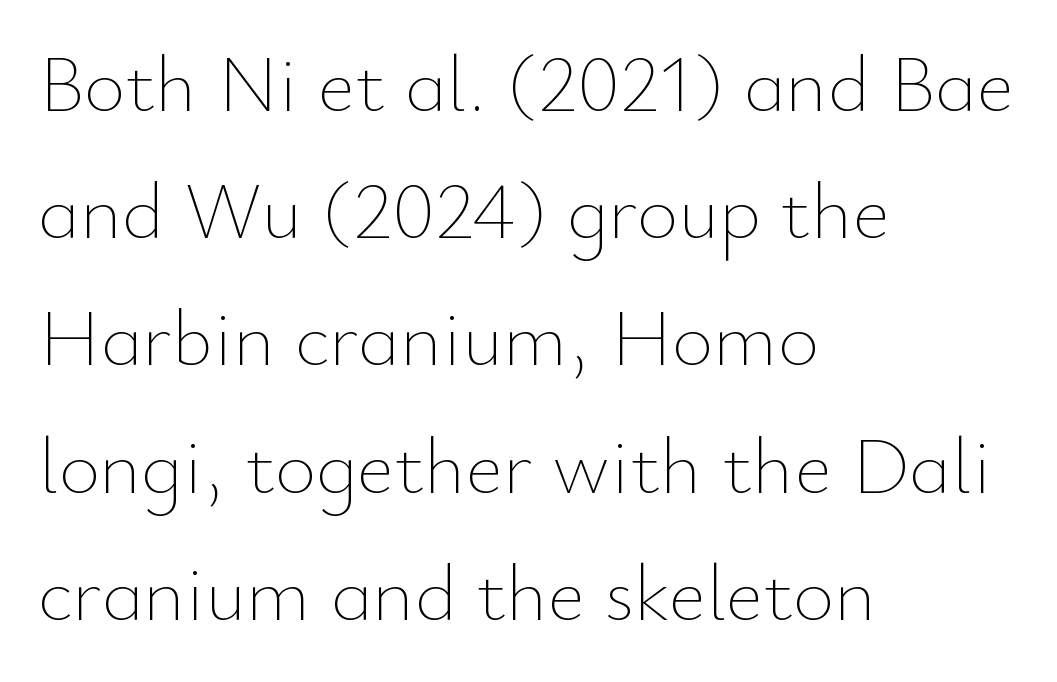
The lines sit at an ordinary, default distance from one another. The letterforms sit shoulder to shoulder at normal distance. These lines are rendered in a variable-pitch font. The letters stand upright; this is a roman face.
